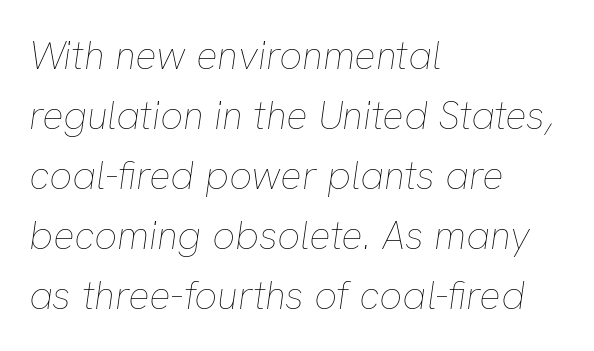
The image shows 40 px thin type, italic (leaning right); set left-aligned, normal line spacing (1.5x), normal letter spacing, not underlined; low stroke contrast and a medium x-height.
